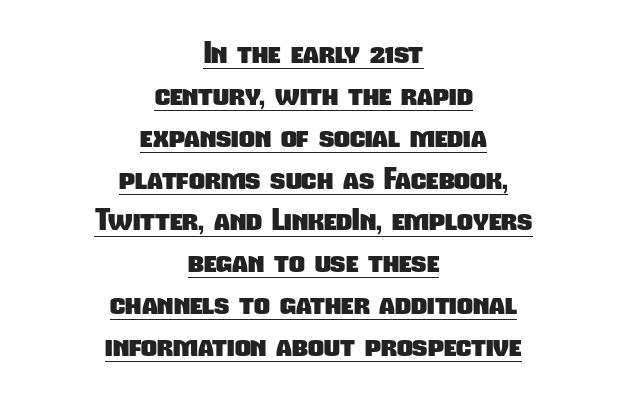
{"serif": "no", "bold": "yes", "weight": "heavy", "width": "condensed", "stroke_contrast": "low", "x_height": "medium", "monospaced": "no", "underline": "yes", "align": "center", "line_spacing": "normal", "line_spacing_ratio": 1.35, "letter_spacing": "normal", "letter_spacing_em": 0.0, "glyph_px": 31}
